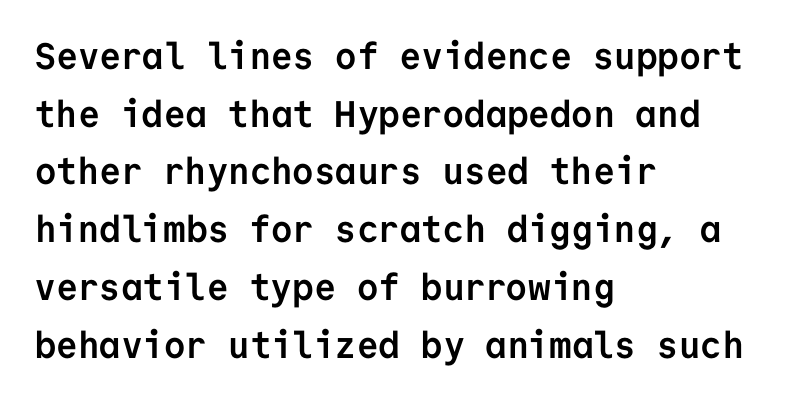
Q: Is the text bold? A: Yes.
Q: Is the text italic (slanted)? A: No, it is upright.
Q: Is the typeface a serif or a sans-serif typeface? A: Sans-serif.
Q: Is the text underlined? A: No.
Q: How is the paragraph aligned? A: Left-aligned.
Q: Is the spacing between letters normal or unusually wide? A: Normal.
Q: Is the spacing between lines tight, normal or loose? A: Normal.
Q: Width (condensed, normal, or wide)? A: Normal.
Q: Stroke contrast? A: Low.
Q: x-height? A: Medium.
Q: Monospaced? A: Yes.
